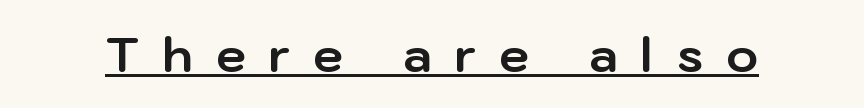
Q: Is the text bold? A: Yes.
Q: Is the text italic (slanted)? A: No, it is upright.
Q: Is the typeface a serif or a sans-serif typeface? A: Sans-serif.
Q: Is the text underlined? A: Yes.
Q: Is the spacing between letters normal or unusually wide? A: Unusually wide.
Q: Width (condensed, normal, or wide)? A: Normal.
Q: Stroke contrast? A: Low.
Q: x-height? A: Medium.
Q: Monospaced? A: No.
